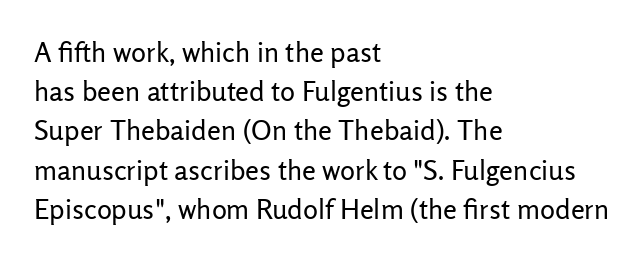
Q: Is the text bold? A: No.
Q: Is the text italic (slanted)? A: No, it is upright.
Q: Is the typeface a serif or a sans-serif typeface? A: Sans-serif.
Q: Is the text underlined? A: No.
Q: How is the paragraph aligned? A: Left-aligned.
Q: Is the spacing between letters normal or unusually wide? A: Normal.
Q: Is the spacing between lines tight, normal or loose? A: Normal.
Q: Width (condensed, normal, or wide)? A: Normal.
Q: Stroke contrast? A: Low.
Q: x-height? A: Medium.
Q: Monospaced? A: No.
